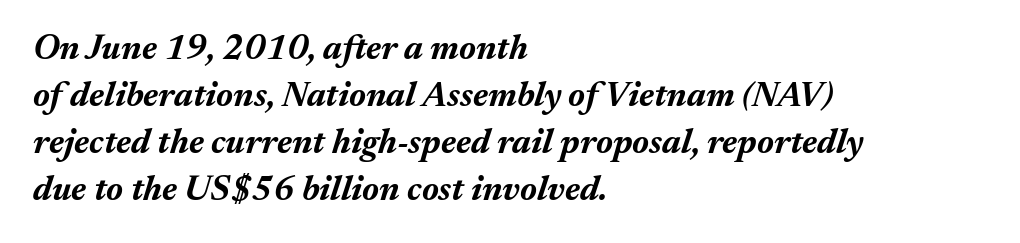
Compared with typical body copy, the letter spacing here is the same. Note the varied advance widths — an 'i' is clearly narrower than an 'm'. Italic? Definitely — the glyphs are oblique. The compositor pushed each line to the left boundary. Stroke thickness is high; the sample reads as a true bold.
